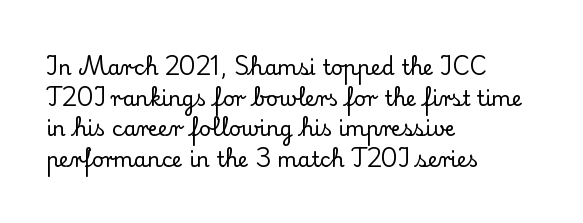
Style check: upright. Quick note: interline space is typical. This sample uses plain, unmodified letter spacing. In CSS terms this would be text-align: left.
